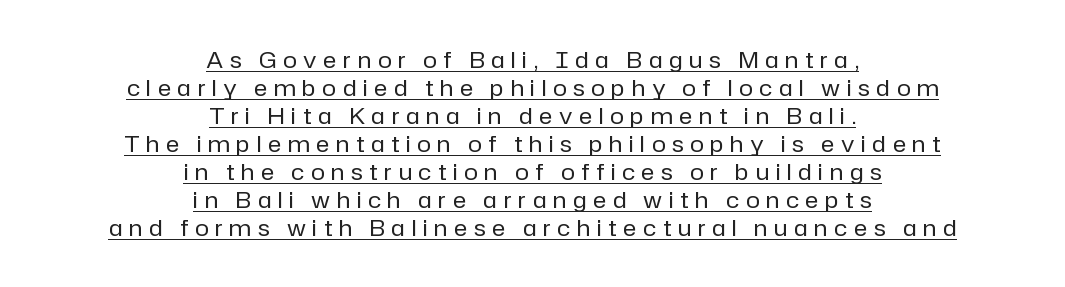
{"italic": "no", "bold": "no", "underline": "yes", "align": "center", "line_spacing_ratio": 1.22, "letter_spacing": "wide", "letter_spacing_em": 0.29, "glyph_px": 23}
